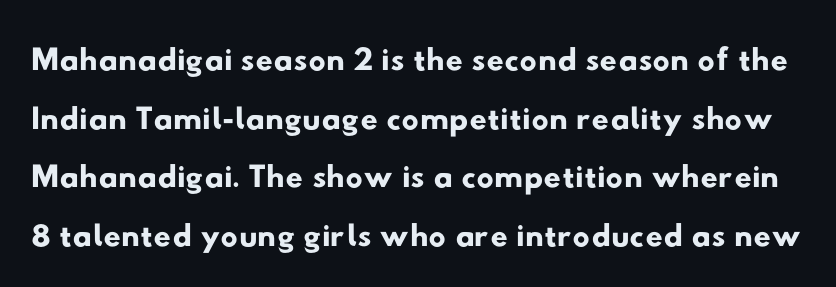
{"serif": "no", "width": "wide", "stroke_contrast": "low", "x_height": "small", "monospaced": "no", "underline": "no", "line_spacing_ratio": 1.22, "letter_spacing": "normal", "letter_spacing_em": 0.0, "glyph_px": 48}
